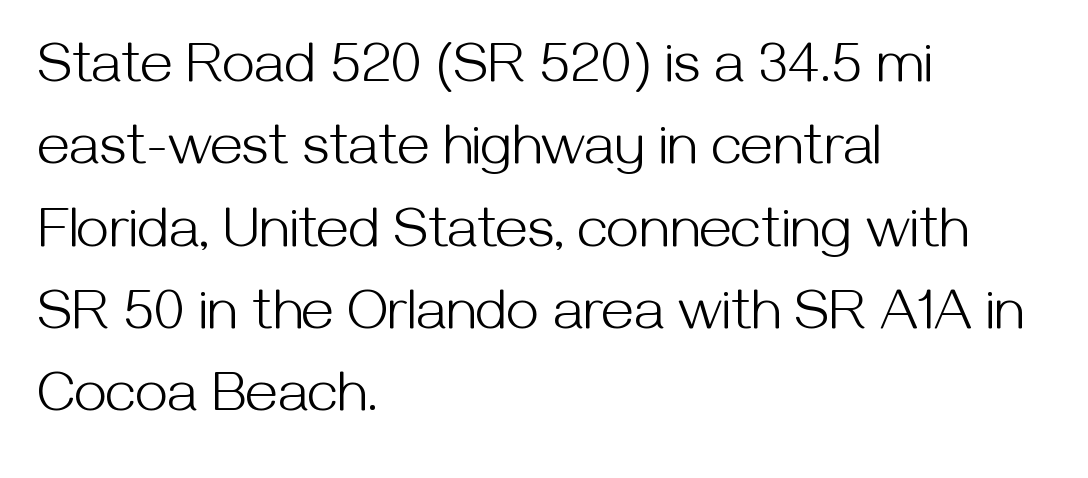
{"serif": "no", "italic": "no", "bold": "no", "weight": "light", "width": "normal", "stroke_contrast": "medium", "x_height": "medium", "monospaced": "no", "underline": "no", "align": "left", "line_spacing": "normal", "line_spacing_ratio": 1.42, "letter_spacing": "normal", "letter_spacing_em": 0.0, "glyph_px": 58}
